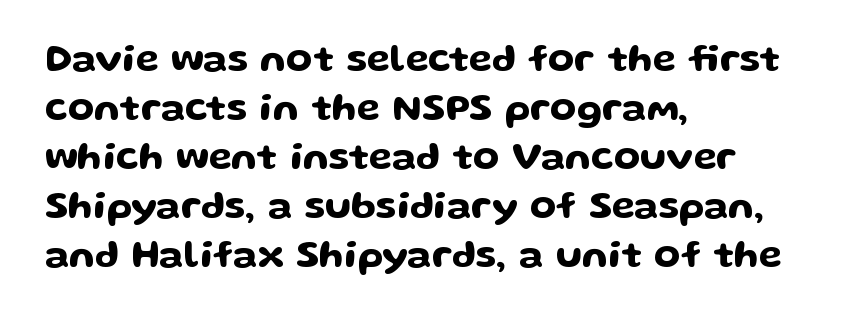
Q: Is the text italic (slanted)? A: No, it is upright.
Q: Is the typeface a serif or a sans-serif typeface? A: Sans-serif.
Q: Is the text underlined? A: No.
Q: How is the paragraph aligned? A: Left-aligned.
Q: Is the spacing between letters normal or unusually wide? A: Normal.
Q: Is the spacing between lines tight, normal or loose? A: Normal.
Q: Width (condensed, normal, or wide)? A: Wide.
Q: Stroke contrast? A: Low.
Q: x-height? A: Medium.
Q: Monospaced? A: No.
